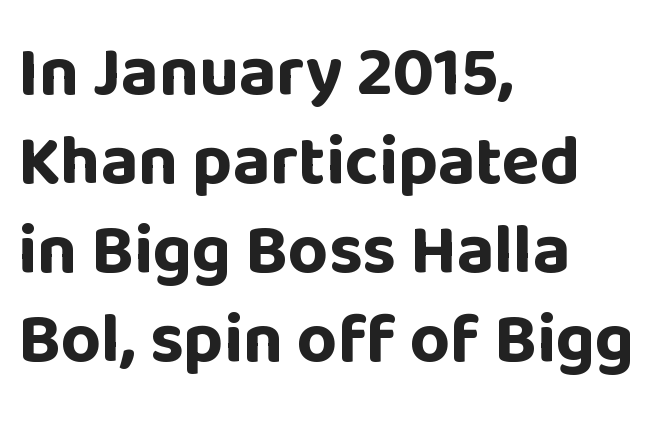
The image shows 70 px bold sans-serif type, upright; set left-aligned, normal line spacing (1.27x), normal letter spacing, not underlined; low stroke contrast and a large x-height.
